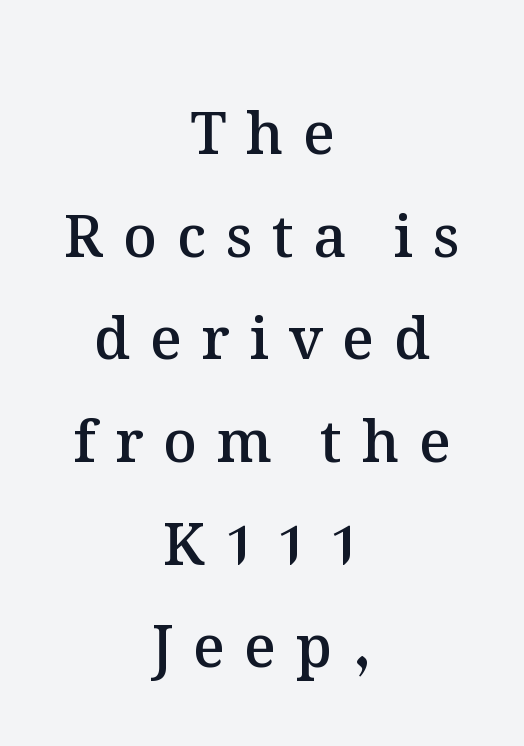
{"italic": "no", "bold": "semi", "weight": "semibold", "width": "normal", "stroke_contrast": "medium", "x_height": "medium", "monospaced": "no", "underline": "no", "align": "center", "line_spacing_ratio": 1.77, "letter_spacing": "wide", "letter_spacing_em": 0.34, "glyph_px": 58}
